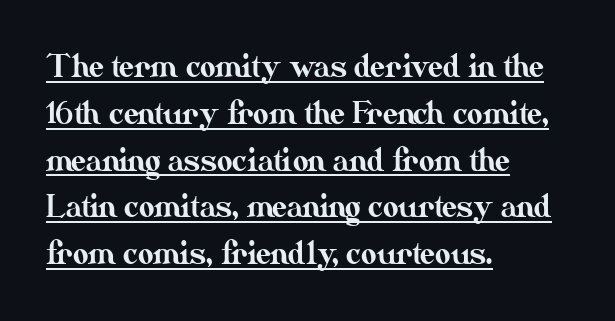
Q: Is the text italic (slanted)? A: No, it is upright.
Q: Is the text underlined? A: Yes.
Q: How is the paragraph aligned? A: Left-aligned.
Q: Is the spacing between letters normal or unusually wide? A: Normal.
Q: Is the spacing between lines tight, normal or loose? A: Normal.
Q: Width (condensed, normal, or wide)? A: Normal.
Q: Stroke contrast? A: Medium.
Q: x-height? A: Small.
Q: Monospaced? A: No.
